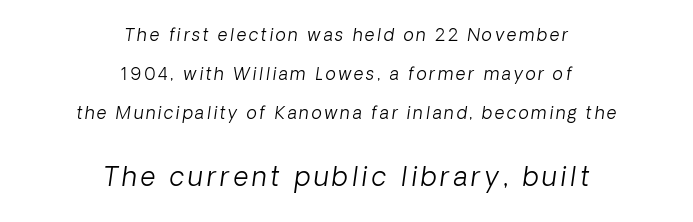
Q: Is the text bold? A: No.
Q: Is the text italic (slanted)? A: Yes, it leans right by about 8 degrees.
Q: Is the text underlined? A: No.
Q: How is the paragraph aligned? A: Centered.
Q: Is the spacing between lines tight, normal or loose? A: Loose.
Q: Which block of text is set in a larger size, the first (top) or the second (bottom)? A: The second (bottom) one.
